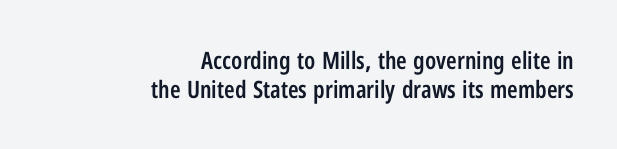
Set as a demibold, roughly 600 on the weight scale. The strip under each line holds only bare page. The type is set solid horizontally, with unmodified tracking. Casual observation: everything's shoved over to the right. Is there any slant? The stems are plumb.
